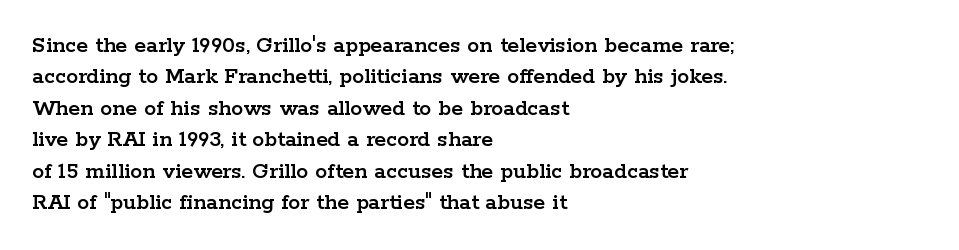
Here the glyphs are tracked normally, forming tight word shapes. Type without underlining. A roman cut, with each character standing at attention. A classic flush-left, rag-right setting is used for this passage.
